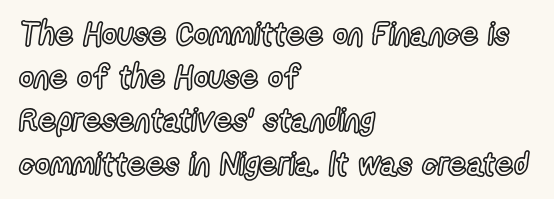
The lines sit at an ordinary, default distance from one another. The text block is weighted toward the left margin, trailing off unevenly rightward. The specimen omits any rule beneath the text block's lines. These lines are rendered in a variable-pitch font. This sample uses plain, unmodified letter spacing.
